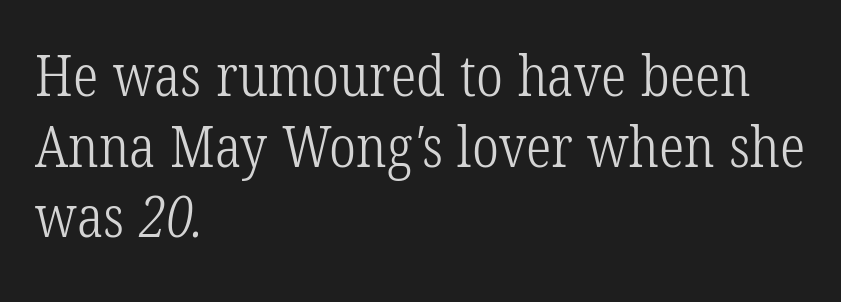
The image shows 57 px light, condensed serif type; set left-aligned, line spacing 1.24x, normal letter spacing, not underlined; low stroke contrast and a medium x-height.
